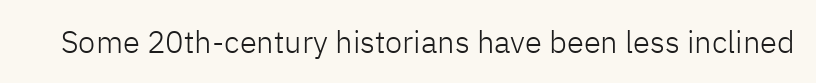
The image shows 31 px light sans-serif type, upright; set normal letter spacing, not underlined; low stroke contrast and a medium x-height.
